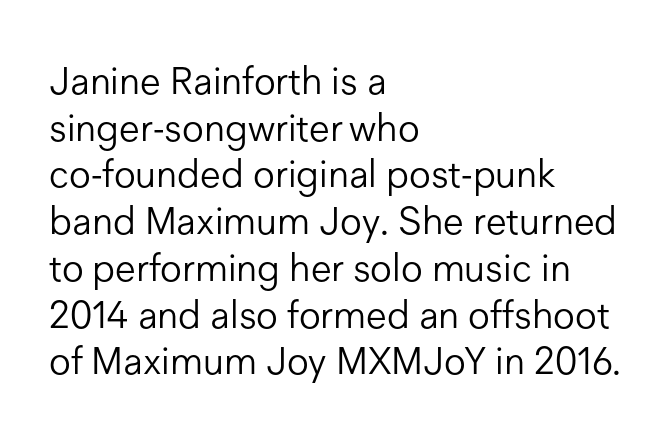
The image shows 38 px light sans-serif type, upright; set left-aligned, line spacing 1.23x, normal letter spacing, not underlined; low stroke contrast and a medium x-height.
